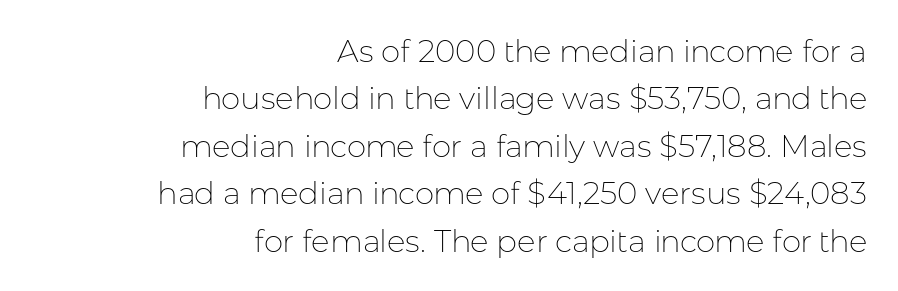
The image shows 31 px thin sans-serif type, upright; set right-aligned, normal line spacing (1.53x), normal letter spacing, not underlined; low stroke contrast and a medium x-height.
